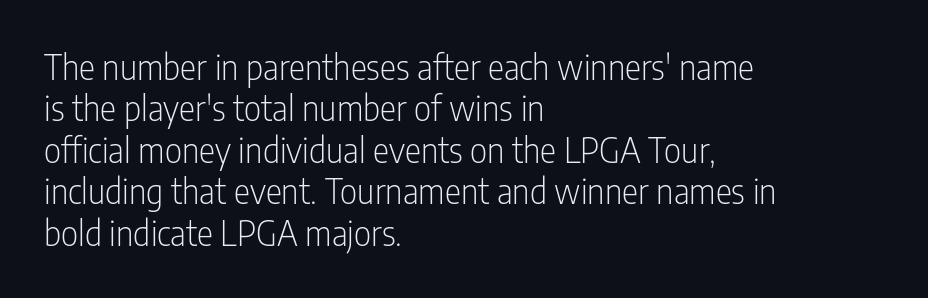
Do the letters lean? They stand straight. Is this a sans? Yes — the strokes have no serifs. Only glyphs here, with clear space below each row. Think of a printed novel: that variable character pitch is what you see here. A quiet, ordinary-to-light weight characterises the typeface. The passage is arranged the way most books set body copy — flush left.
